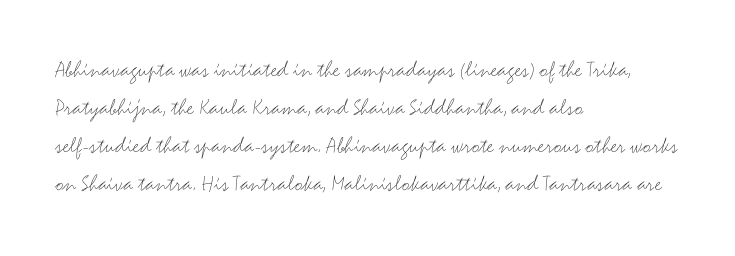
Q: Is the text bold? A: No.
Q: Is the text italic (slanted)? A: Yes.
Q: Is the text underlined? A: No.
Q: How is the paragraph aligned? A: Left-aligned.
Q: Is the spacing between letters normal or unusually wide? A: Normal.
Q: Is the spacing between lines tight, normal or loose? A: Normal.
